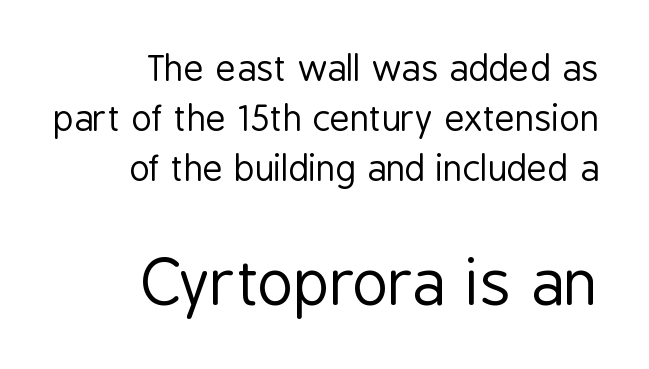
The image shows 62 px regular-weight, condensed sans-serif type, upright; set right-aligned, normal line spacing (1.43x), normal letter spacing, not underlined; the second (bottom) block is 1.77x larger; low stroke contrast and a medium x-height.
